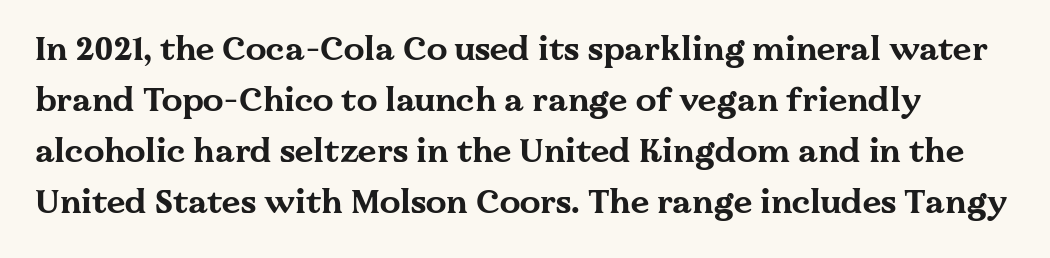
{"serif": "yes", "italic": "no", "bold": "yes", "weight": "bold", "width": "wide", "stroke_contrast": "medium", "x_height": "medium", "monospaced": "no", "underline": "no", "line_spacing": "normal", "line_spacing_ratio": 1.55, "letter_spacing": "normal", "letter_spacing_em": 0.0, "glyph_px": 33}
